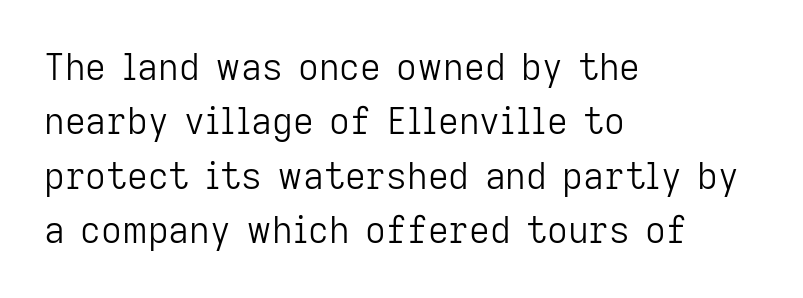
The space beneath each line is pristine and unruled. Interline gaps are of average width in this sample. The letters stand upright; this is a roman face. The passage is arranged the way most books set body copy — flush left.
